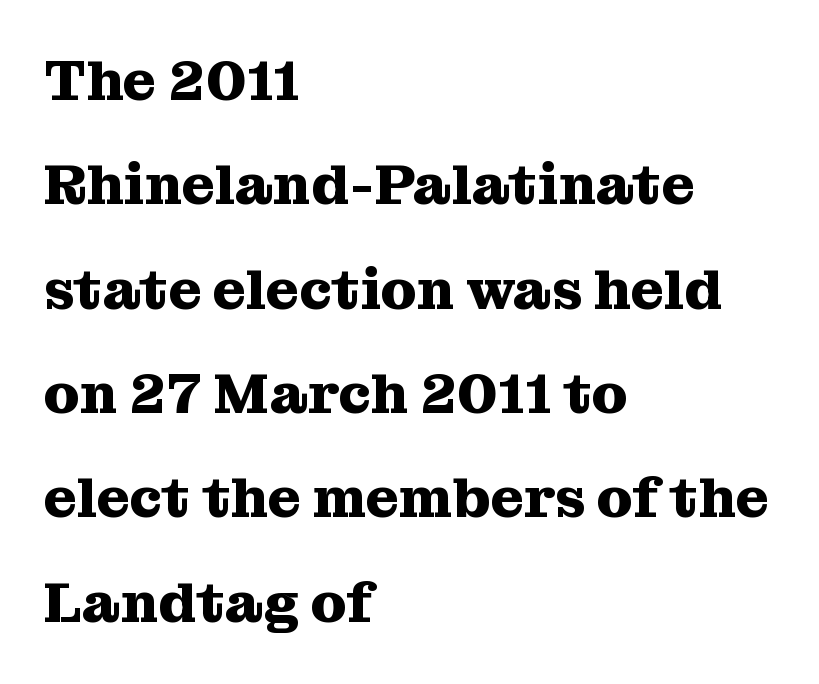
Q: Is the text bold? A: Yes.
Q: Is the text italic (slanted)? A: No, it is upright.
Q: Is the typeface a serif or a sans-serif typeface? A: Serif.
Q: Is the text underlined? A: No.
Q: How is the paragraph aligned? A: Left-aligned.
Q: Is the spacing between letters normal or unusually wide? A: Normal.
Q: Width (condensed, normal, or wide)? A: Normal.
Q: Stroke contrast? A: Medium.
Q: x-height? A: Medium.
Q: Monospaced? A: No.
